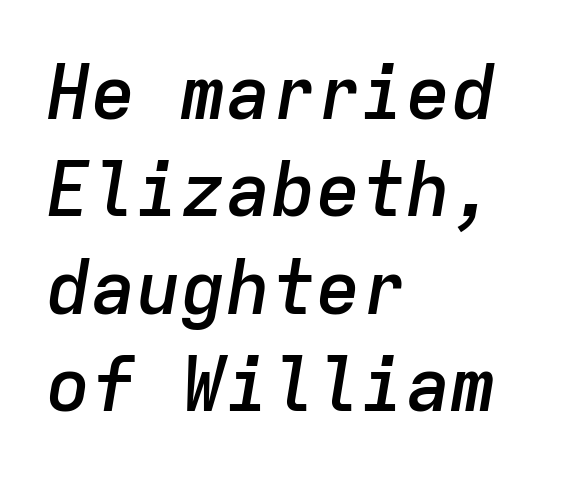
{"italic": "yes", "lean": "right", "slant_degrees": 9, "bold": "semi", "weight": "semibold", "width": "normal", "stroke_contrast": "low", "x_height": "medium", "monospaced": "yes", "underline": "no", "align": "left", "line_spacing": "normal", "line_spacing_ratio": 1.3, "letter_spacing": "normal", "letter_spacing_em": 0.0, "glyph_px": 75}
